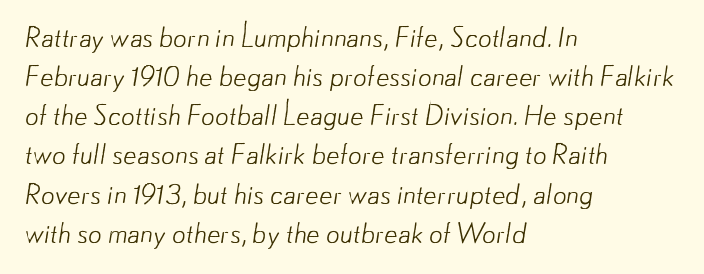
The rows are spaced the way most documents space them. Compared with typical body copy, the letter spacing here is the same. Heaviness? Minimal to ordinary, like unemphasized prose. The strip under each line holds only bare page.
